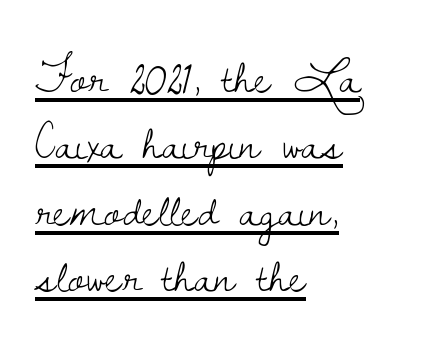
Rows of type keep a routine distance in the vertical direction. Stroke terminals: seriffed. All the whitespace from short lines collects on the right. A typesetter would call this proportional, since set widths differ per character. Stroke mass is kept to a normal reading level or below.
